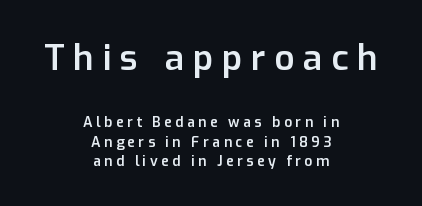
Typesetter's note — upper block bumped up in size, lower block left smaller. Between one letter and the next there's a generous, obvious gap. Letterform terminals end flat and unadorned throughout the passage. Descender tails drop into unmarked territory. Summary of vertical rhythm: regular, with standard interline spacing. The rendering positions every line midway between the sides.
